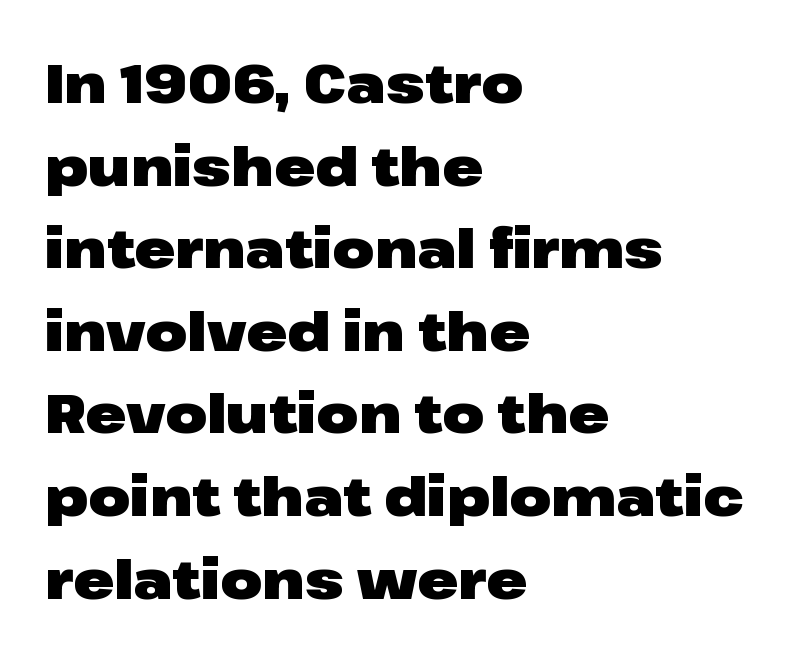
The image shows 54 px heavy, wide sans-serif type, upright; set left-aligned, normal line spacing (1.53x), normal letter spacing, not underlined; low stroke contrast and a medium x-height.
